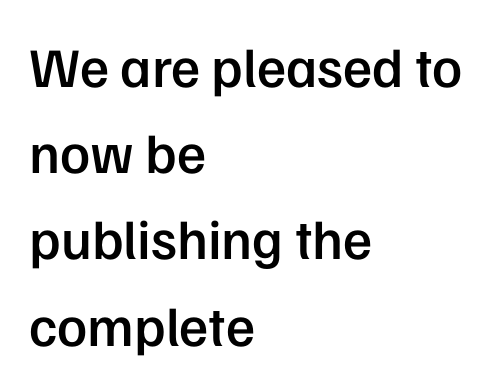
The image shows 56 px semibold sans-serif type, upright; set left-aligned, normal line spacing (1.54x), normal letter spacing, not underlined; low stroke contrast and a medium x-height.
